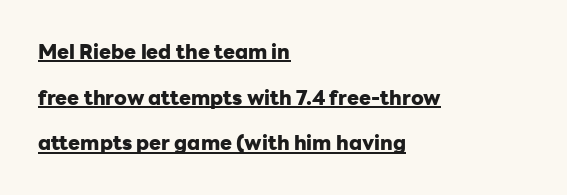
All the whitespace from short lines collects on the right. Underline: present. As a designer I'd log this as weight 700, bold. Honestly, the rows look like they've been pulled way apart. Every character sits straight up, as roman type does.
